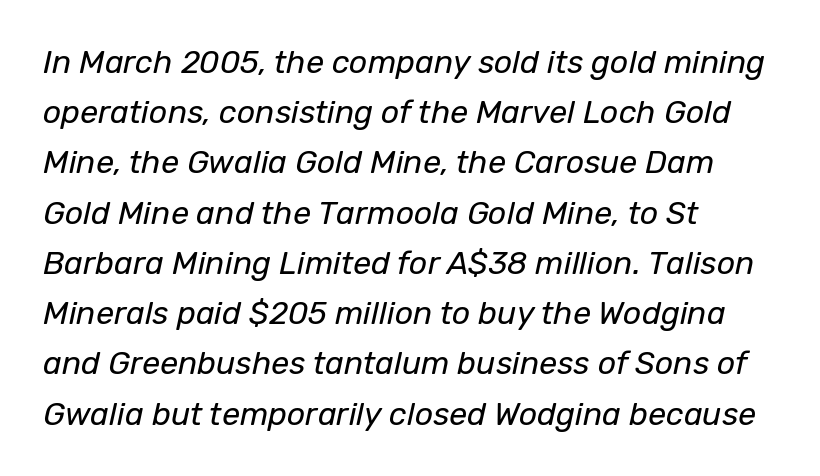
Nobody drew a line under any word here. It's the slanting kind of type. The line texture is even and compact thanks to regular tracking. These lines stack with their left ends in a neat column. Notice how descenders clear the ascenders below comfortably — that's standard leading. Spacing verdict: proportional, widths tailored to each character.
